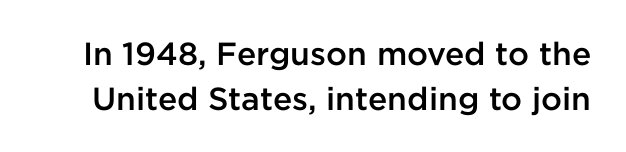
The image shows 32 px semibold sans-serif type, upright; set normal line spacing (1.4x), normal letter spacing, not underlined; low stroke contrast and a medium x-height.
